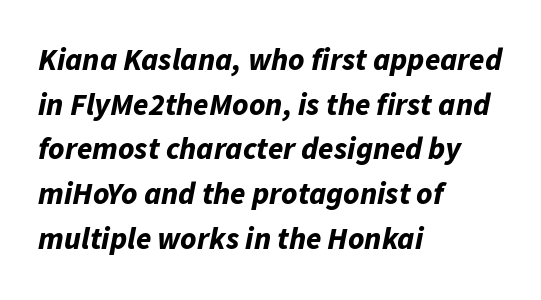
The image shows 31 px bold type, italic (leaning right); set left-aligned, normal line spacing (1.44x), normal letter spacing, not underlined; low stroke contrast and a medium x-height.
